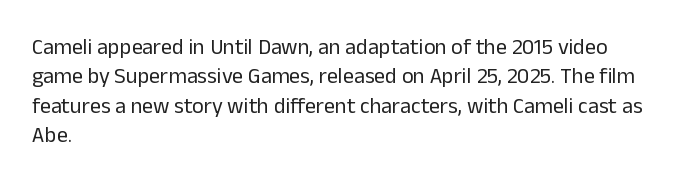
The image shows 22 px text type, upright; set left-aligned, normal line spacing (1.34x), normal letter spacing, not underlined.
